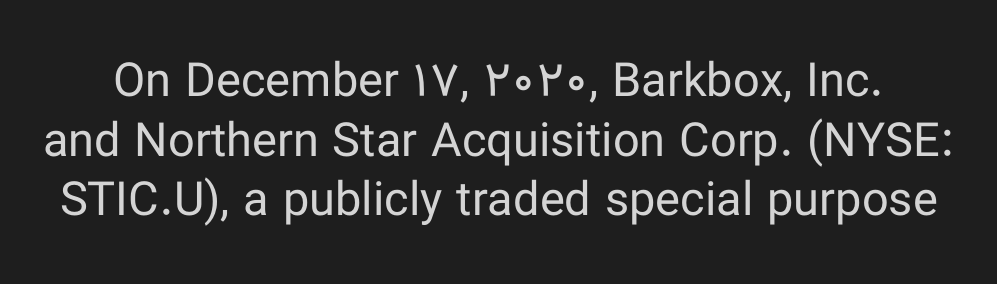
{"serif": "no", "italic": "no", "bold": "no", "weight": "regular", "width": "normal", "stroke_contrast": "low", "x_height": "medium", "monospaced": "no", "underline": "no", "line_spacing": "normal", "line_spacing_ratio": 1.27, "letter_spacing": "normal", "letter_spacing_em": 0.0, "glyph_px": 47}
